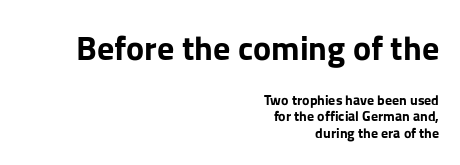
The foot of each line stays bare and open. Varying glyph widths throughout — classic text-font behaviour. The gaps between neighbouring characters are ordinary and unremarkable. This is heavy type, rendered in bold.
